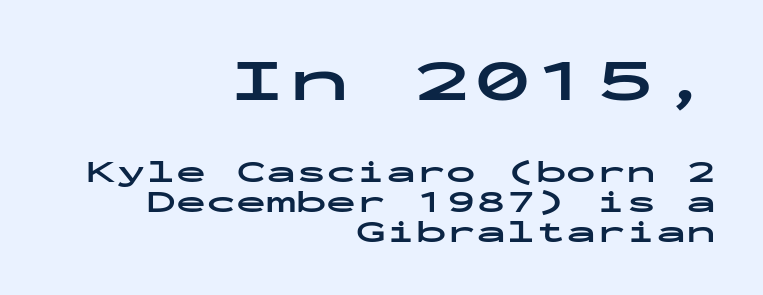
{"serif": "no", "italic": "no", "bold": "yes", "weight": "bold", "width": "wide", "stroke_contrast": "low", "x_height": "medium", "monospaced": "yes", "underline": "no", "align": "right", "line_spacing": "tight", "line_spacing_ratio": 0.99, "letter_spacing": "normal", "letter_spacing_em": 0.0, "larger_block": "first", "size_ratio": 2.03, "glyph_px": 61}
